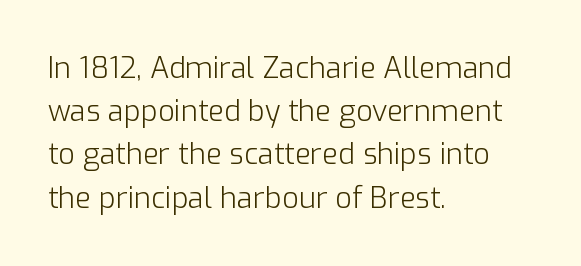
{"serif": "no", "italic": "no", "bold": "no", "weight": "light", "width": "normal", "stroke_contrast": "low", "x_height": "medium", "monospaced": "no", "underline": "no", "align": "left", "line_spacing": "normal", "line_spacing_ratio": 1.49, "letter_spacing": "normal", "letter_spacing_em": 0.0, "glyph_px": 29}
